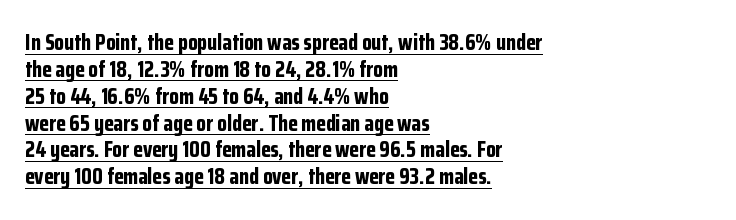
The image shows 22 px bold type, upright; set left-aligned, line spacing 1.22x, normal letter spacing, underlined.
